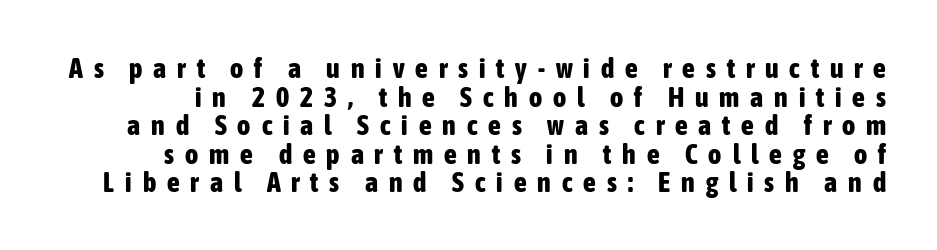
{"serif": "no", "italic": "no", "bold": "yes", "weight": "bold", "width": "condensed", "stroke_contrast": "low", "x_height": "medium", "monospaced": "no", "underline": "no", "line_spacing": "tight", "line_spacing_ratio": 1.02, "letter_spacing": "wide", "letter_spacing_em": 0.39, "glyph_px": 28}
